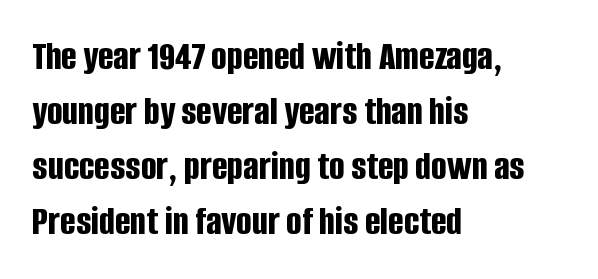
The image shows 41 px bold, condensed sans-serif type, upright; set left-aligned, normal line spacing (1.34x), normal letter spacing, not underlined; low stroke contrast and a large x-height.
